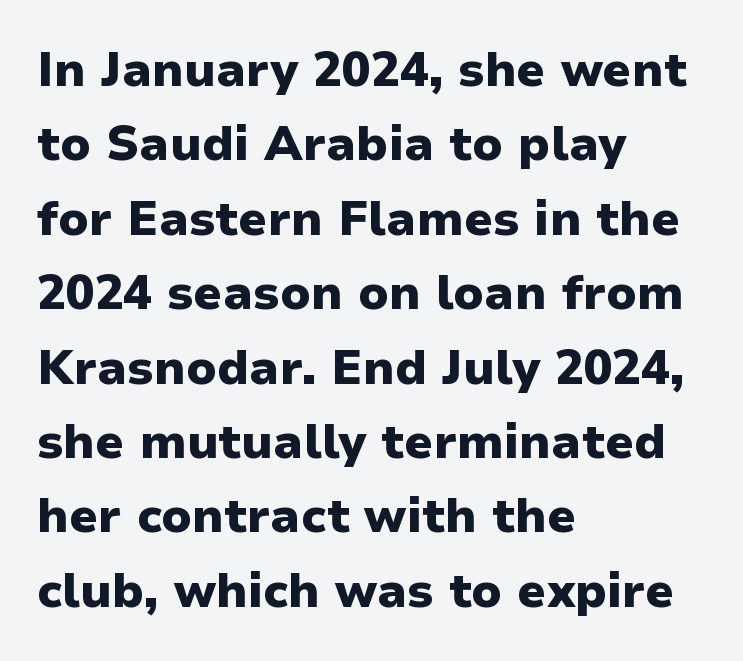
The image shows 48 px heavy sans-serif type, upright; set left-aligned, normal line spacing (1.55x), normal letter spacing, not underlined; low stroke contrast and a medium x-height.
